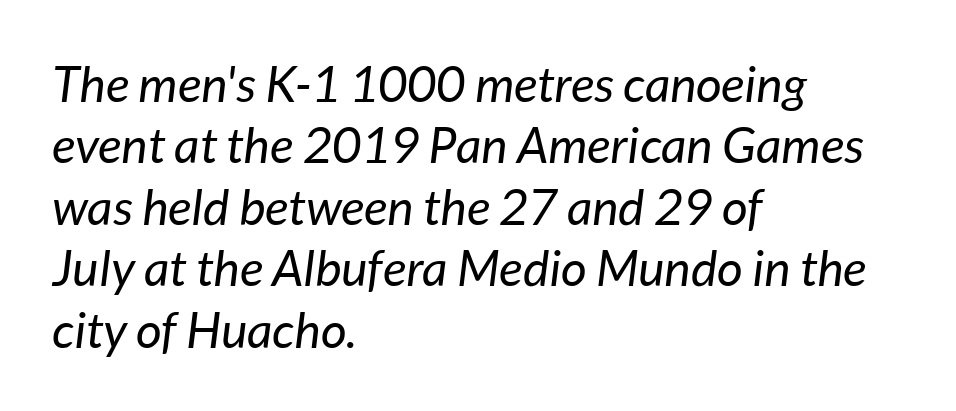
The image shows 50 px regular-weight type, italic (leaning right); set left-aligned, line spacing 1.23x, normal letter spacing, not underlined; low stroke contrast and a medium x-height.
